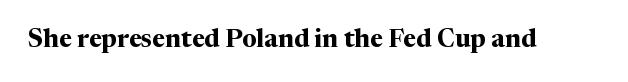
Q: Is the text bold? A: Yes.
Q: Is the text italic (slanted)? A: No, it is upright.
Q: Is the text underlined? A: No.
Q: Is the spacing between letters normal or unusually wide? A: Normal.
